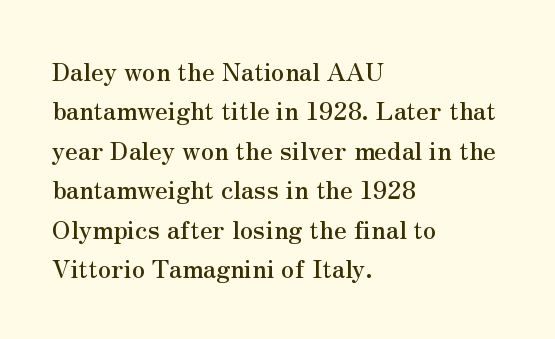
The image shows 25 px text type, upright; set left-aligned, normal line spacing (1.58x), normal letter spacing, not underlined.
